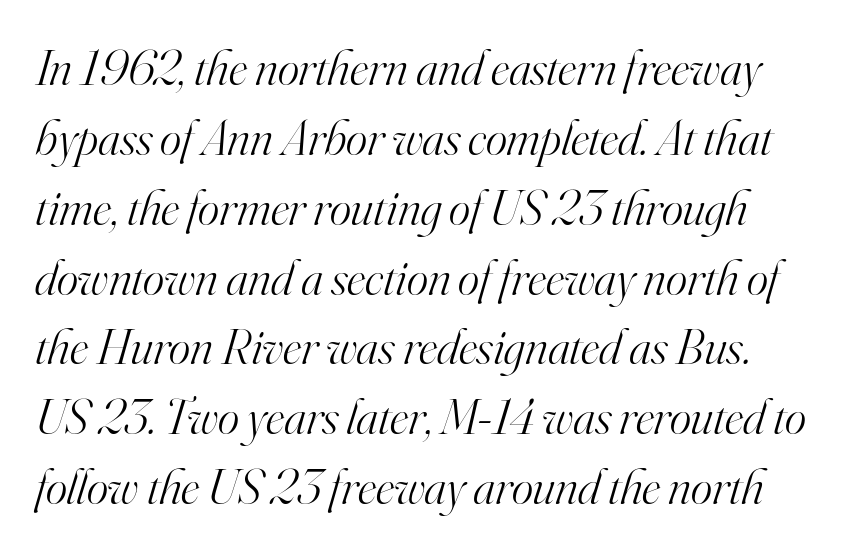
The image shows 51 px light serif type, italic (leaning right); set normal line spacing (1.37x), normal letter spacing, not underlined; high stroke contrast and a small x-height.
